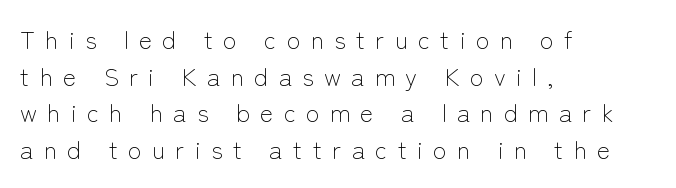
Q: Is the text bold? A: No.
Q: Is the text italic (slanted)? A: No, it is upright.
Q: Is the text underlined? A: No.
Q: How is the paragraph aligned? A: Left-aligned.
Q: Is the spacing between letters normal or unusually wide? A: Unusually wide.
Q: Is the spacing between lines tight, normal or loose? A: Normal.
